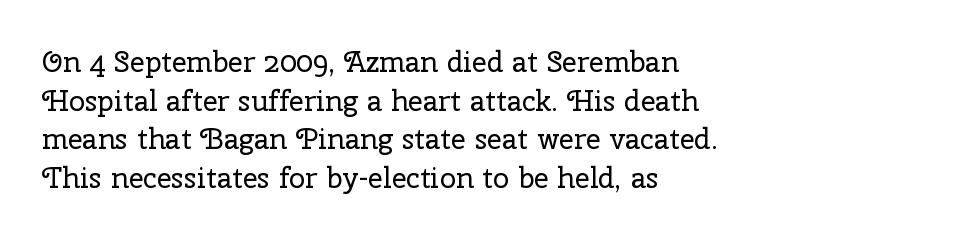
Q: Is the text bold? A: No.
Q: Is the text italic (slanted)? A: No, it is upright.
Q: Is the typeface a serif or a sans-serif typeface? A: Serif.
Q: Is the text underlined? A: No.
Q: How is the paragraph aligned? A: Left-aligned.
Q: Is the spacing between letters normal or unusually wide? A: Normal.
Q: Is the spacing between lines tight, normal or loose? A: Normal.
Q: Width (condensed, normal, or wide)? A: Normal.
Q: Stroke contrast? A: Low.
Q: x-height? A: Medium.
Q: Monospaced? A: No.
